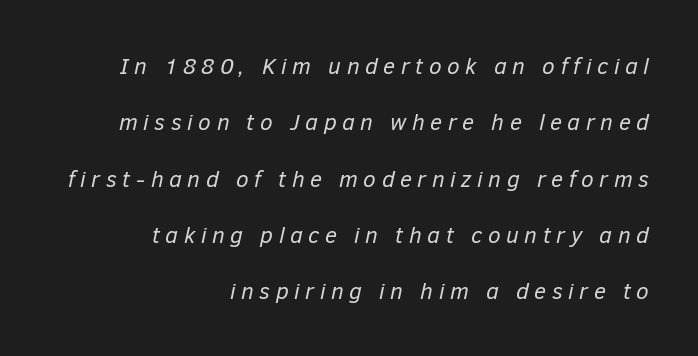
{"italic": "yes", "lean": "right", "slant_degrees": 12, "bold": "no", "underline": "no", "align": "right", "line_spacing": "loose", "line_spacing_ratio": 2.45, "letter_spacing": "wide", "letter_spacing_em": 0.24, "glyph_px": 23}
